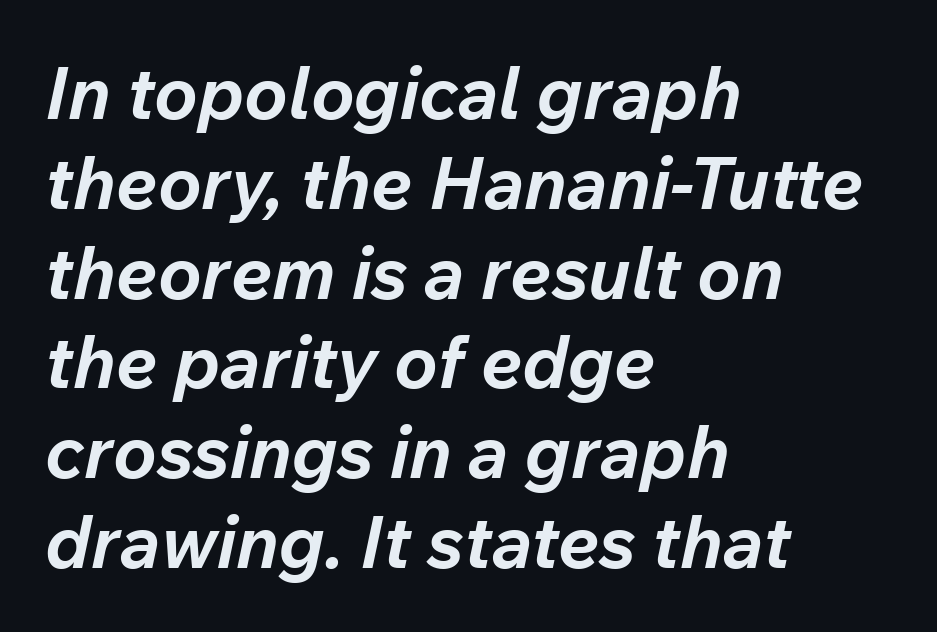
Q: Is the text bold? A: Yes.
Q: Is the text italic (slanted)? A: Yes, it leans right by about 12 degrees.
Q: Is the text underlined? A: No.
Q: How is the paragraph aligned? A: Left-aligned.
Q: Is the spacing between letters normal or unusually wide? A: Normal.
Q: Width (condensed, normal, or wide)? A: Normal.
Q: Stroke contrast? A: Low.
Q: x-height? A: Medium.
Q: Monospaced? A: No.
